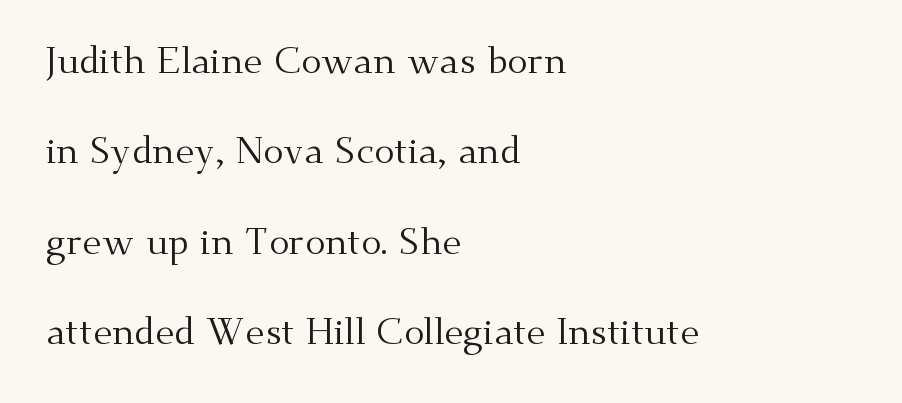
Tracking value appears to be zero — textbook default spacing. The string is rendered with underlining switched off. The letters carry serifs — small finishing strokes at the ends of their stems. Counters stay open thanks to moderate or lighter strokes. Does the lettering tilt? It doesn't — this is upright.
